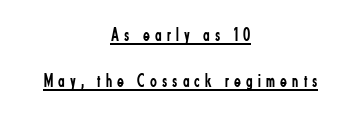
{"italic": "no", "bold": "no", "underline": "yes", "align": "center", "line_spacing": "loose", "line_spacing_ratio": 2.3, "letter_spacing": "wide", "letter_spacing_em": 0.26, "glyph_px": 20}
